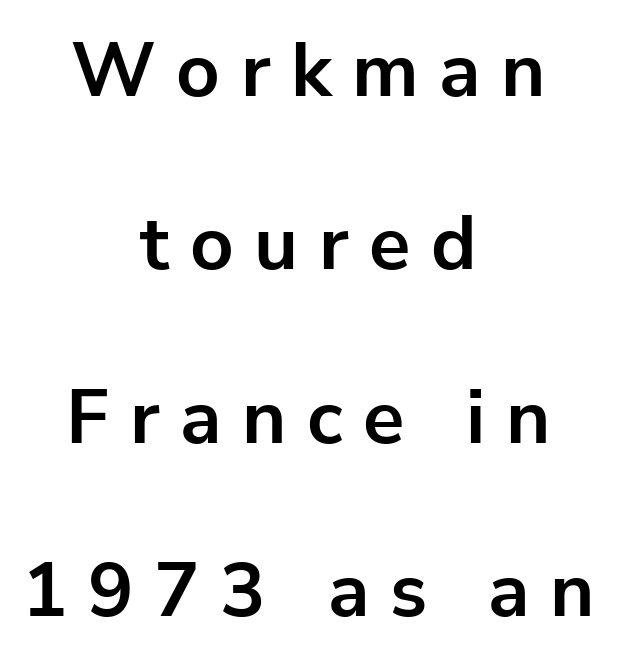
{"serif": "no", "italic": "no", "bold": "yes", "weight": "bold", "width": "normal", "stroke_contrast": "low", "x_height": "medium", "monospaced": "no", "underline": "no", "align": "center", "line_spacing": "loose", "line_spacing_ratio": 2.28, "letter_spacing": "wide", "letter_spacing_em": 0.27, "glyph_px": 76}
